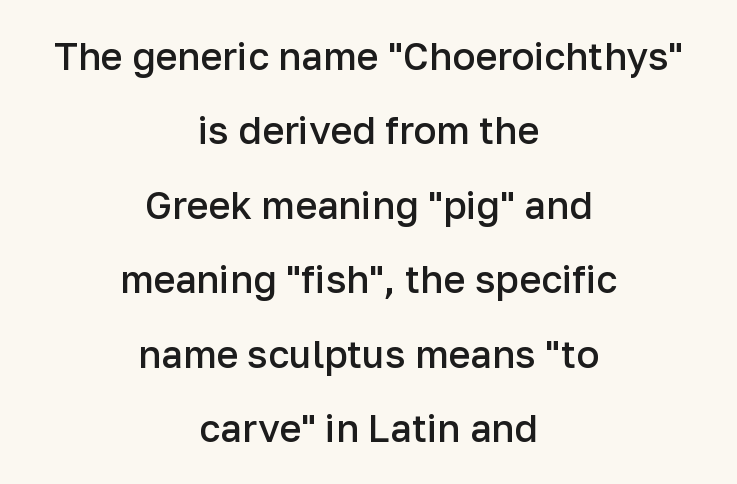
If you measured baseline to baseline, you'd find a long distance. Each line is balanced around a shared central axis. The glyphs are unaccompanied by any horizontal stroke below them. Typographically, this falls in the sans-serif category. Think of a printed novel: that variable character pitch is what you see here. The lettering stays uniformly vertical, giving the passage a roman look.
